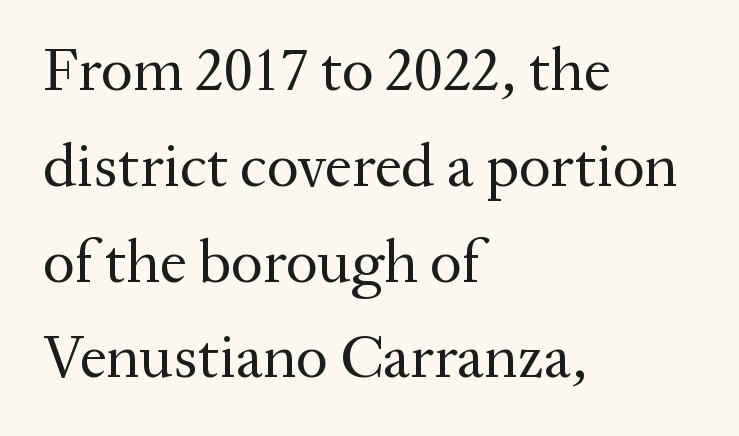
{"serif": "yes", "italic": "no", "bold": "no", "weight": "regular", "width": "normal", "stroke_contrast": "medium", "x_height": "medium", "monospaced": "no", "underline": "no", "align": "left", "line_spacing": "normal", "line_spacing_ratio": 1.57, "letter_spacing": "normal", "letter_spacing_em": 0.0, "glyph_px": 61}
